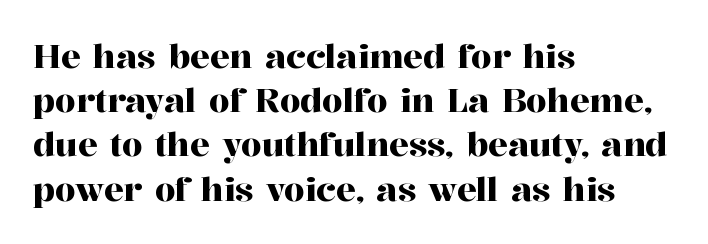
Q: Is the text italic (slanted)? A: No, it is upright.
Q: Is the typeface a serif or a sans-serif typeface? A: Serif.
Q: Is the text underlined? A: No.
Q: How is the paragraph aligned? A: Left-aligned.
Q: Is the spacing between letters normal or unusually wide? A: Normal.
Q: Is the spacing between lines tight, normal or loose? A: Normal.
Q: Width (condensed, normal, or wide)? A: Normal.
Q: Stroke contrast? A: High.
Q: x-height? A: Medium.
Q: Monospaced? A: No.
